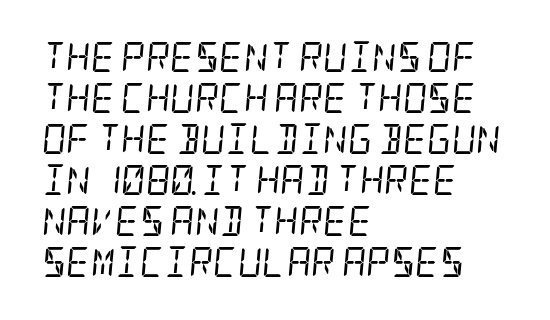
{"serif": "yes", "italic": "yes", "lean": "right", "slant_degrees": 5, "bold": "no", "weight": "regular", "width": "condensed", "stroke_contrast": "low", "x_height": "large", "underline": "no", "align": "left", "line_spacing": "normal", "line_spacing_ratio": 1.37, "letter_spacing": "normal", "letter_spacing_em": 0.0, "glyph_px": 30}
